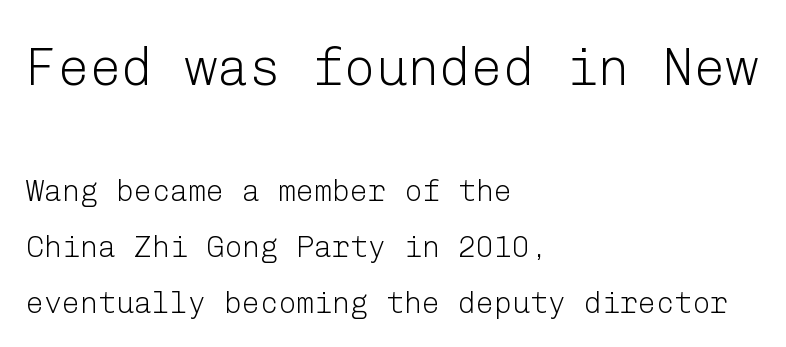
{"serif": "no", "italic": "no", "bold": "no", "weight": "light", "width": "normal", "stroke_contrast": "low", "x_height": "medium", "underline": "no", "align": "left", "line_spacing_ratio": 1.86, "letter_spacing": "normal", "letter_spacing_em": 0.0, "larger_block": "first", "size_ratio": 1.77, "glyph_px": 53}
